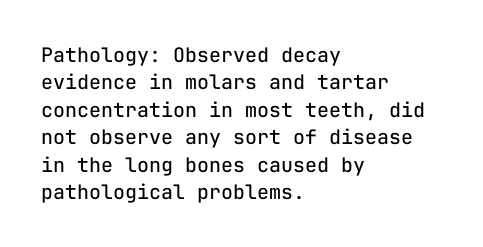
The image shows 20 px text type, upright; set left-aligned, normal line spacing (1.37x), normal letter spacing, not underlined.
